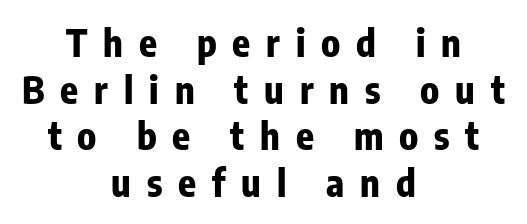
The image shows 37 px bold, condensed sans-serif type, upright; set centered, normal line spacing (1.26x), unusually wide letter spacing (+0.43 em), not underlined; low stroke contrast and a medium x-height.
